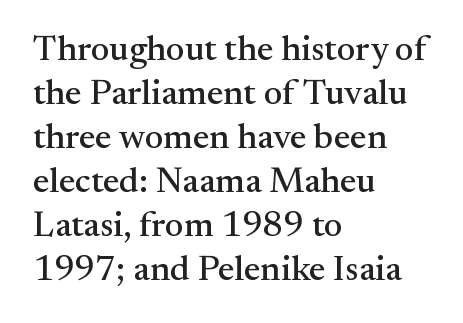
{"serif": "yes", "italic": "no", "width": "normal", "stroke_contrast": "medium", "x_height": "small", "monospaced": "no", "underline": "no", "align": "left", "line_spacing_ratio": 1.22, "letter_spacing": "normal", "letter_spacing_em": 0.0, "glyph_px": 36}
